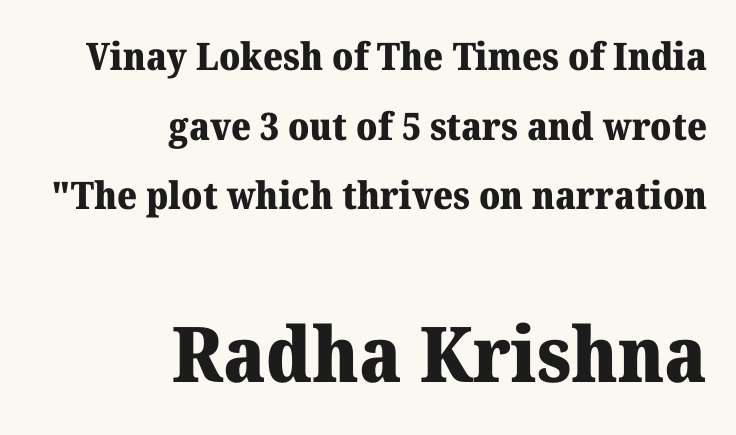
Q: Is the text bold? A: Yes.
Q: Is the text italic (slanted)? A: No, it is upright.
Q: Is the typeface a serif or a sans-serif typeface? A: Serif.
Q: Is the text underlined? A: No.
Q: How is the paragraph aligned? A: Right-aligned.
Q: Is the spacing between letters normal or unusually wide? A: Normal.
Q: Which block of text is set in a larger size, the first (top) or the second (bottom)? A: The second (bottom) one.
Q: Width (condensed, normal, or wide)? A: Normal.
Q: Stroke contrast? A: Medium.
Q: x-height? A: Medium.
Q: Monospaced? A: No.
